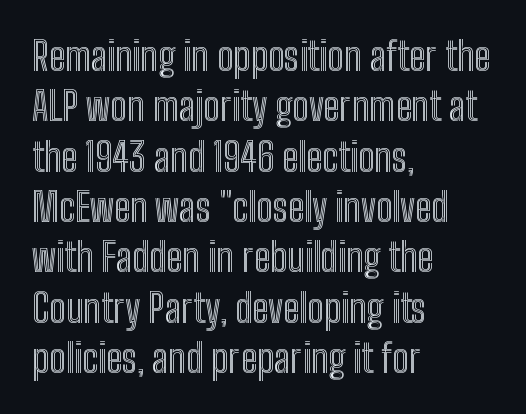
Q: Is the text italic (slanted)? A: No, it is upright.
Q: Is the text underlined? A: No.
Q: How is the paragraph aligned? A: Left-aligned.
Q: Is the spacing between letters normal or unusually wide? A: Normal.
Q: Is the spacing between lines tight, normal or loose? A: Normal.
Q: Width (condensed, normal, or wide)? A: Condensed.
Q: x-height? A: Medium.
Q: Monospaced? A: No.
